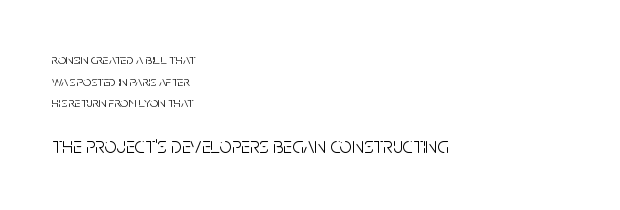
When letters stand straight like this, we call the style roman or upright. Block two is the big one; block one sits smaller above it. The block of text has a typical density, with ordinary space between rows. Stems here are at most as thick as an everyday book face. Any mark beneath the type? The region is blank.
